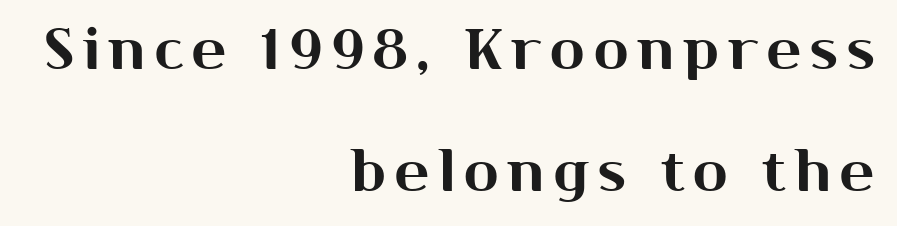
This sample is right-justified, so line beginnings fall wherever the words allow. The letters advance in unequal steps, a hallmark of proportional type. A sans-serif font was chosen for this passage. Descenders hang freely into open space. This is roman type, the default non-slanted kind.
